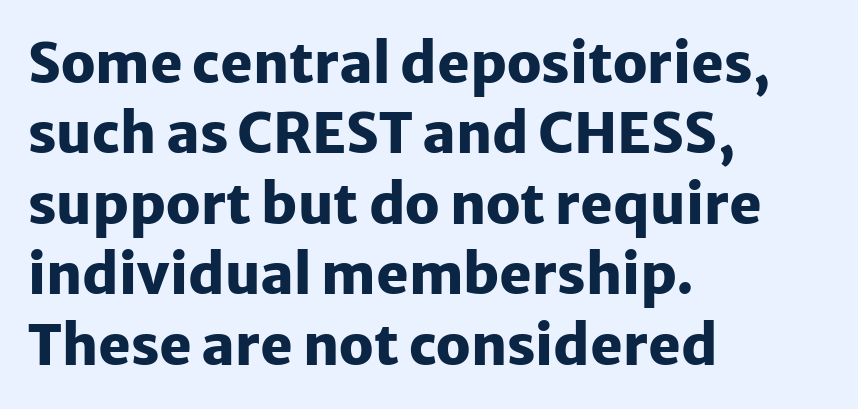
The image shows 55 px heavy sans-serif type, upright; set left-aligned, normal line spacing (1.28x), normal letter spacing, not underlined; low stroke contrast and a medium x-height.
